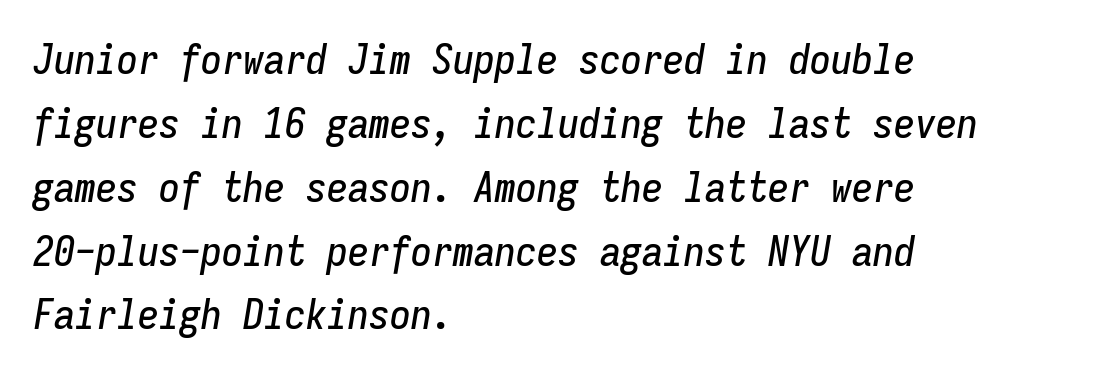
{"italic": "yes", "lean": "right", "slant_degrees": 9, "width": "condensed", "stroke_contrast": "low", "x_height": "medium", "monospaced": "yes", "underline": "no", "align": "left", "line_spacing": "normal", "line_spacing_ratio": 1.52, "letter_spacing": "normal", "letter_spacing_em": 0.0, "glyph_px": 42}
